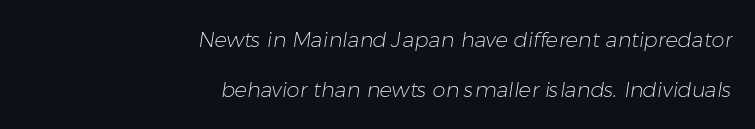
{"bold": "no", "underline": "no", "align": "right", "line_spacing": "loose", "line_spacing_ratio": 2.39, "letter_spacing": "normal", "letter_spacing_em": 0.0, "glyph_px": 21}
